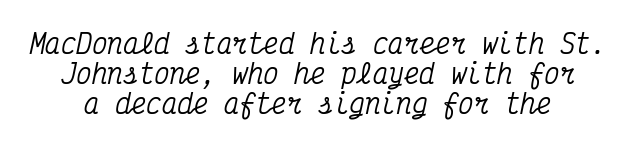
The image shows 26 px text type, italic (leaning right); set line spacing 1.16x, normal letter spacing, not underlined.
